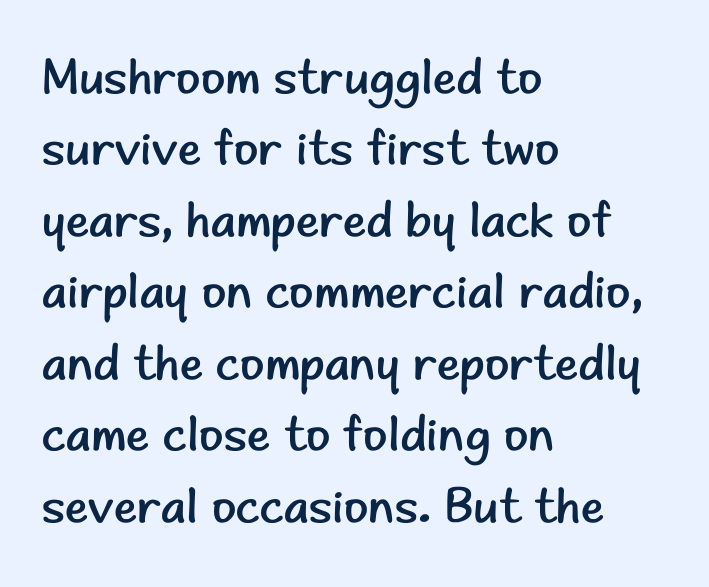
{"serif": "no", "italic": "no", "bold": "no", "weight": "regular", "width": "normal", "stroke_contrast": "low", "x_height": "small", "monospaced": "no", "underline": "no", "align": "left", "line_spacing": "normal", "line_spacing_ratio": 1.43, "letter_spacing": "normal", "letter_spacing_em": 0.0, "glyph_px": 50}
